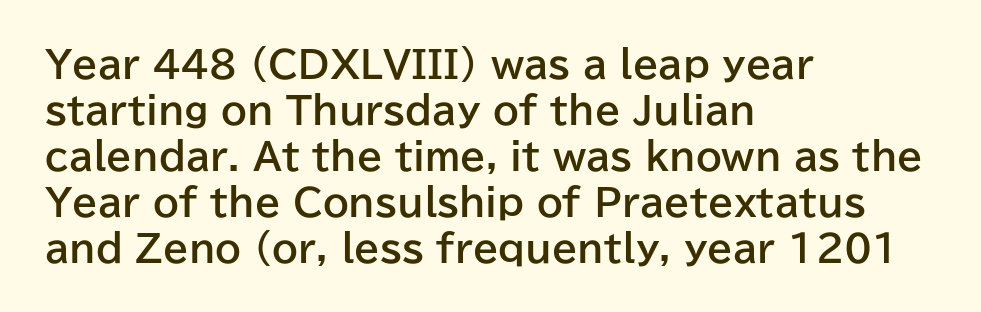
Q: Is the text bold? A: Yes.
Q: Is the text italic (slanted)? A: No, it is upright.
Q: Is the typeface a serif or a sans-serif typeface? A: Sans-serif.
Q: Is the text underlined? A: No.
Q: How is the paragraph aligned? A: Left-aligned.
Q: Is the spacing between letters normal or unusually wide? A: Normal.
Q: Width (condensed, normal, or wide)? A: Normal.
Q: Stroke contrast? A: Low.
Q: x-height? A: Medium.
Q: Monospaced? A: No.
